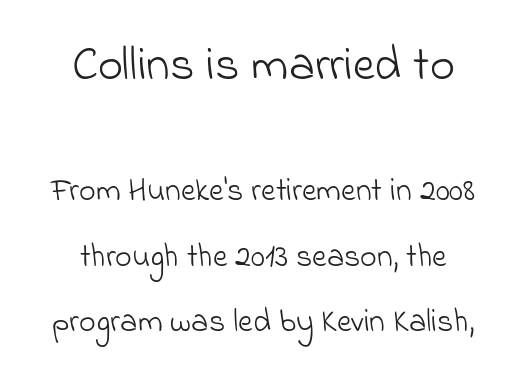
{"serif": "no", "bold": "no", "weight": "light", "width": "normal", "stroke_contrast": "low", "x_height": "small", "monospaced": "no", "underline": "no", "align": "center", "line_spacing": "loose", "line_spacing_ratio": 2.04, "letter_spacing": "normal", "letter_spacing_em": 0.0, "larger_block": "first", "size_ratio": 1.5, "glyph_px": 48}
